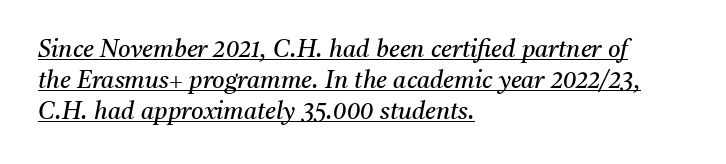
No extra tracking has been applied to these lines. In designer terms, the underline attribute is active on this setting. Each new line begins a customary step beneath the previous one. One-word summary of the alignment: left. The weight tops out at a normal text grade. Compared with ordinary roman type, these characters are visibly tilted.
